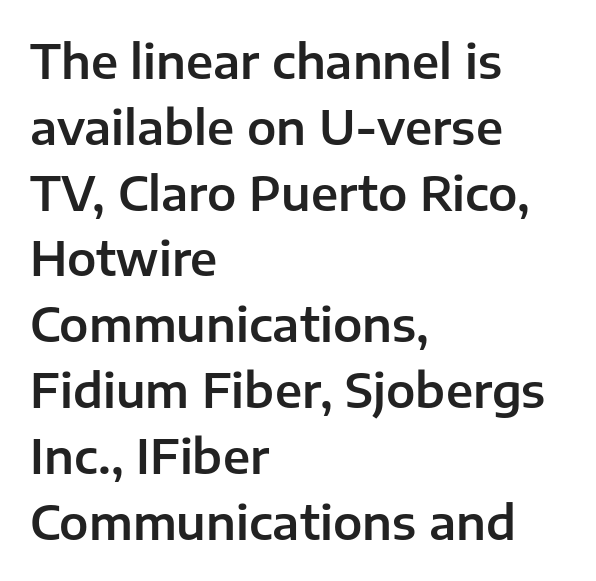
Q: Is the text italic (slanted)? A: No, it is upright.
Q: Is the typeface a serif or a sans-serif typeface? A: Sans-serif.
Q: Is the text underlined? A: No.
Q: How is the paragraph aligned? A: Left-aligned.
Q: Is the spacing between letters normal or unusually wide? A: Normal.
Q: Is the spacing between lines tight, normal or loose? A: Normal.
Q: Width (condensed, normal, or wide)? A: Normal.
Q: Stroke contrast? A: Low.
Q: x-height? A: Medium.
Q: Monospaced? A: No.
